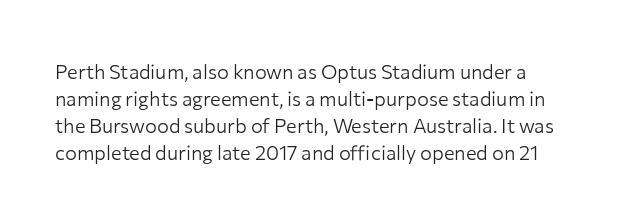
Q: Is the text bold? A: No.
Q: Is the text italic (slanted)? A: No, it is upright.
Q: Is the text underlined? A: No.
Q: Is the spacing between letters normal or unusually wide? A: Normal.
Q: Is the spacing between lines tight, normal or loose? A: Normal.
